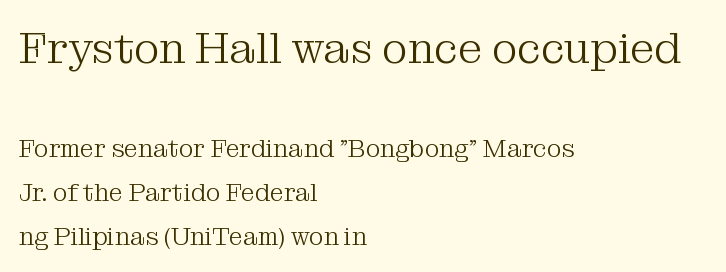
{"serif": "yes", "italic": "no", "bold": "no", "weight": "light", "width": "normal", "stroke_contrast": "medium", "x_height": "medium", "monospaced": "no", "underline": "no", "align": "left", "line_spacing_ratio": 1.76, "letter_spacing": "normal", "letter_spacing_em": 0.0, "larger_block": "first", "size_ratio": 1.76, "glyph_px": 44}
